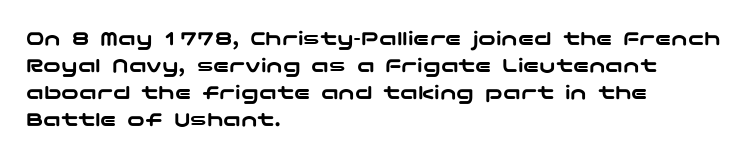
The image shows 22 px text type, upright; set left-aligned, line spacing 1.23x, normal letter spacing, not underlined.
